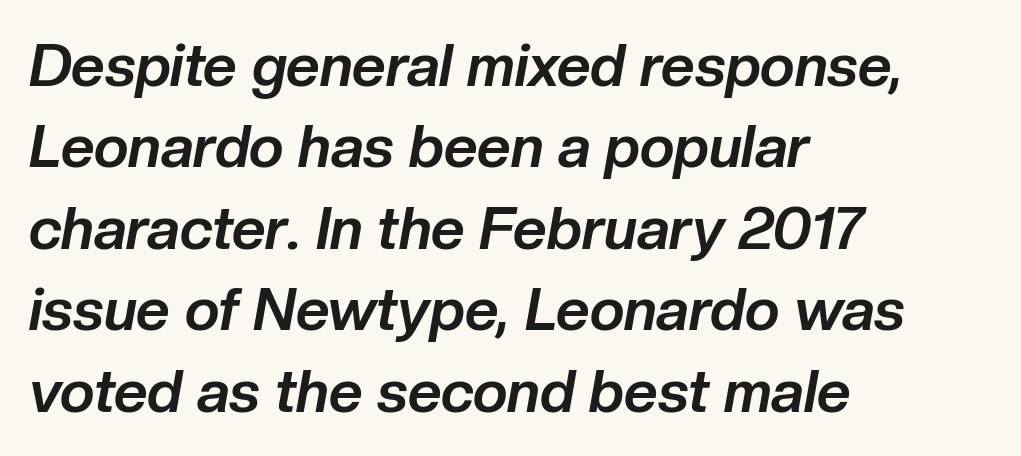
{"italic": "yes", "lean": "right", "slant_degrees": 10, "bold": "yes", "weight": "bold", "width": "normal", "stroke_contrast": "low", "x_height": "medium", "monospaced": "no", "underline": "no", "align": "left", "line_spacing": "normal", "line_spacing_ratio": 1.38, "letter_spacing": "normal", "letter_spacing_em": 0.0, "glyph_px": 59}
